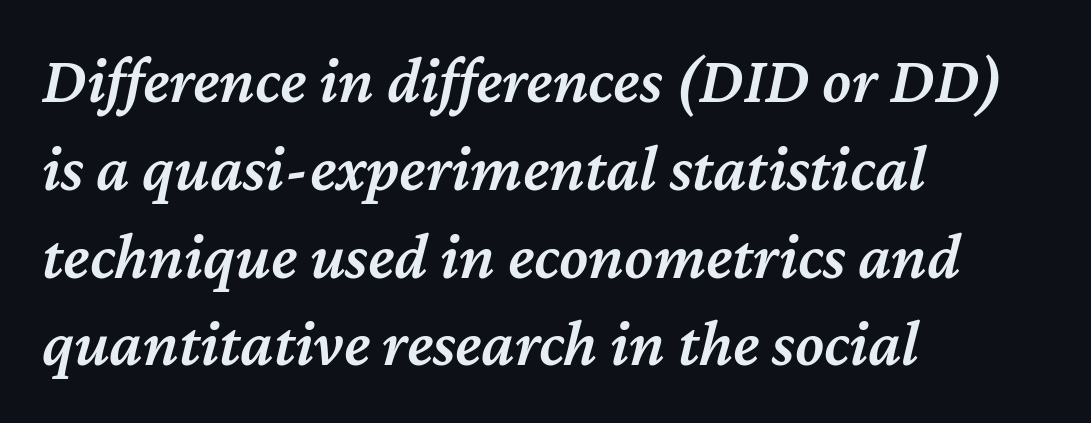
The image shows 66 px semibold type, italic (leaning right); set left-aligned, normal line spacing (1.33x), normal letter spacing, not underlined; medium stroke contrast and a medium x-height.
